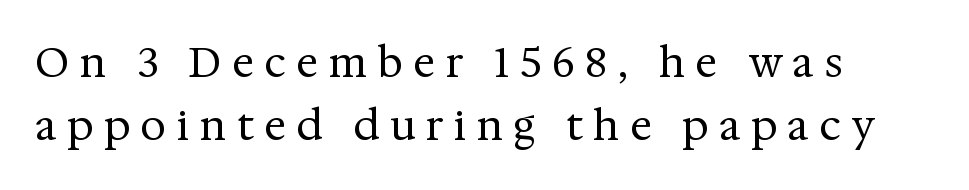
Q: Is the text bold? A: No.
Q: Is the text italic (slanted)? A: No, it is upright.
Q: Is the typeface a serif or a sans-serif typeface? A: Serif.
Q: Is the text underlined? A: No.
Q: How is the paragraph aligned? A: Left-aligned.
Q: Is the spacing between letters normal or unusually wide? A: Unusually wide.
Q: Is the spacing between lines tight, normal or loose? A: Normal.
Q: Width (condensed, normal, or wide)? A: Normal.
Q: Stroke contrast? A: Medium.
Q: x-height? A: Medium.
Q: Monospaced? A: No.
